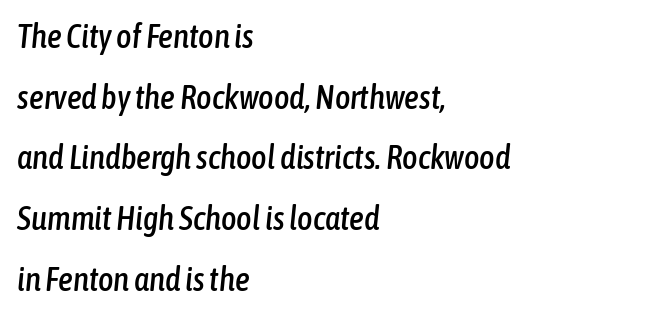
Q: Is the text italic (slanted)? A: Yes, it leans right by about 6 degrees.
Q: Is the text underlined? A: No.
Q: How is the paragraph aligned? A: Left-aligned.
Q: Is the spacing between letters normal or unusually wide? A: Normal.
Q: Width (condensed, normal, or wide)? A: Condensed.
Q: Stroke contrast? A: Low.
Q: x-height? A: Medium.
Q: Monospaced? A: No.
